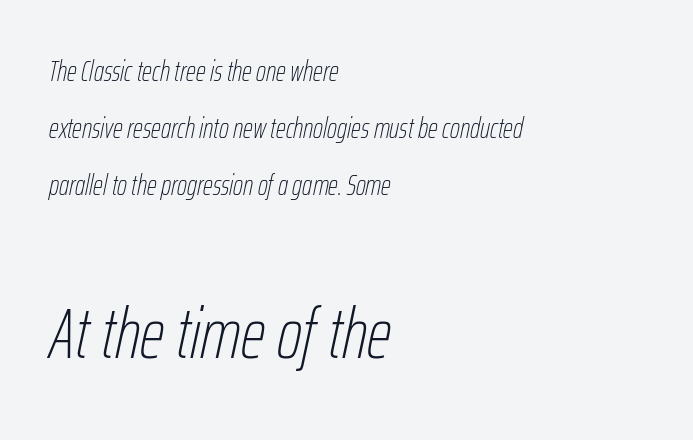
The image shows 71 px thin, condensed type, italic (leaning right); set left-aligned, loose line spacing (2.04x), normal letter spacing, not underlined; the second (bottom) block is 2.54x larger; low stroke contrast and a medium x-height.
